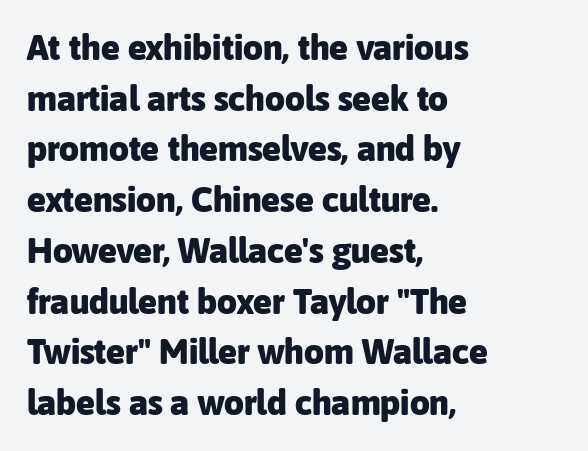
The text was rendered using a sans face with plain stroke endings. The passage shown is typed in a proportional face where columns would drift. No word sits above an underline. These lines sit exactly where default settings would place them. Quick note: not italic, upright. The type is set solid horizontally, with unmodified tracking.
